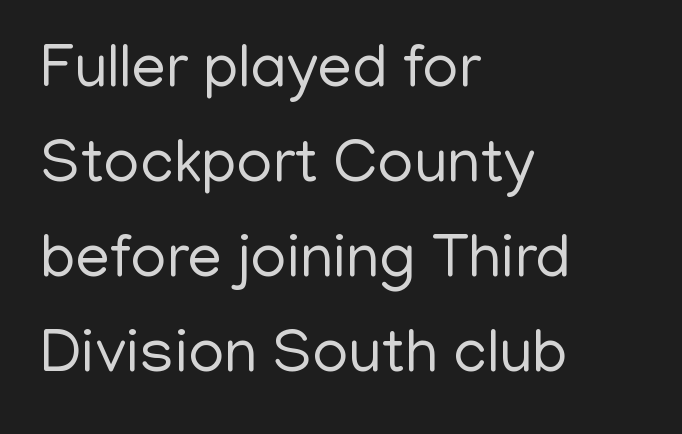
The image shows 62 px regular-weight sans-serif type, upright; set left-aligned, normal line spacing (1.53x), normal letter spacing, not underlined; low stroke contrast and a medium x-height.
